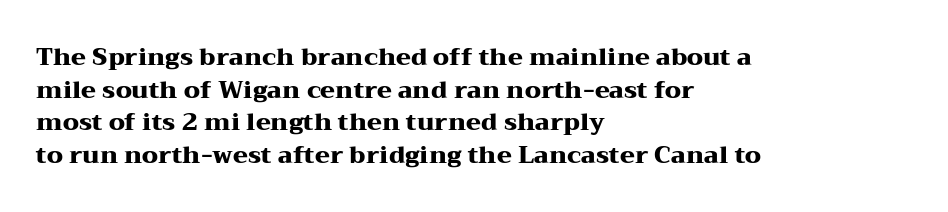
The rendering uses a moderate line-height, typical for paragraphs. The typography opts for an upright posture over an oblique one. Each word holds together tightly as a unit, with standard inter-letter gaps. Left-aligned paragraph, ragged on the right. The sample has been set heavy, in full bold. The string is rendered with underlining switched off.
